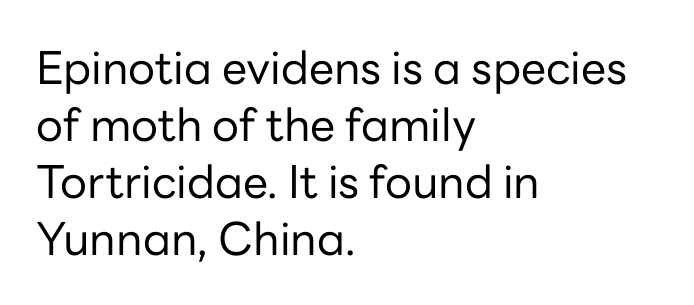
The image shows 45 px regular-weight sans-serif type, upright; set left-aligned, normal line spacing (1.27x), normal letter spacing, not underlined; low stroke contrast and a medium x-height.
